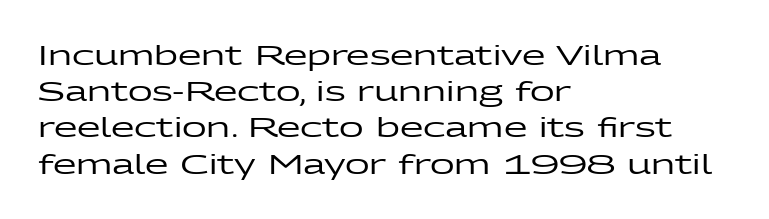
{"italic": "no", "underline": "no", "align": "left", "line_spacing": "normal", "line_spacing_ratio": 1.34, "letter_spacing": "normal", "letter_spacing_em": 0.0, "glyph_px": 27}
